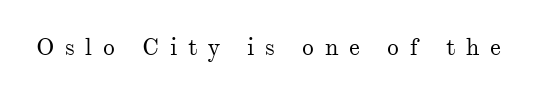
The image shows 24 px text type, upright; set unusually wide letter spacing (+0.44 em), not underlined.
